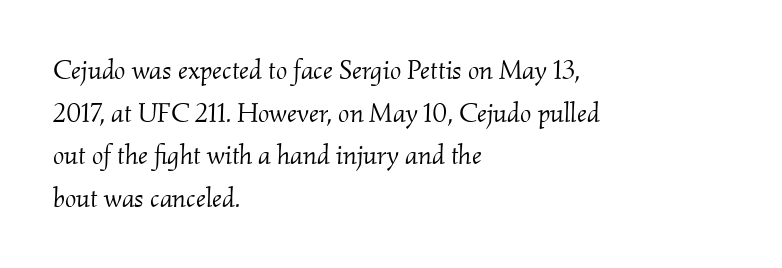
A typesetter would call this zero additional tracking. Only glyphs here, with clear space below each row. Evenly set lines give the paragraph a standard silhouette. Horizontally, the lines are justified to the leading edge only. This is not heavy type; no bold has been used. Rendered with sloped, italic letterforms.
